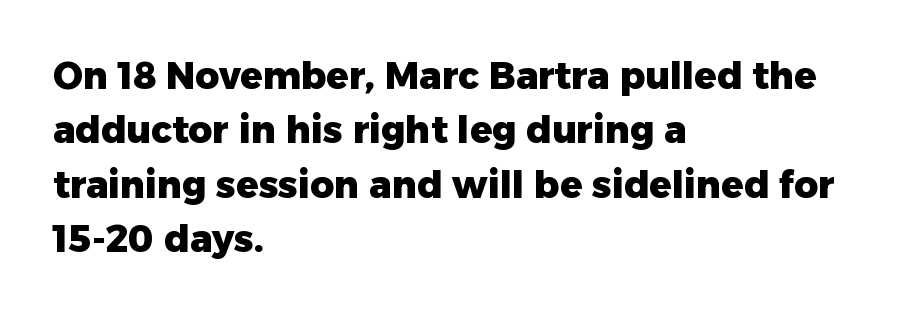
Every letter is thick-stroked: bold, no question. Think of a printed novel: that variable character pitch is what you see here. Is the letter spacing exaggerated? No — it looks like the ordinary default. A typesetter would label this face a sans. Normally led — the rows are evenly, conventionally spaced.
